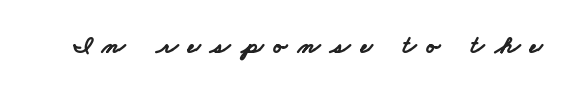
The passage shown is emphatically bold. Someone cranked the tracking dial way up on this one. The space directly below the letters is spotless.
